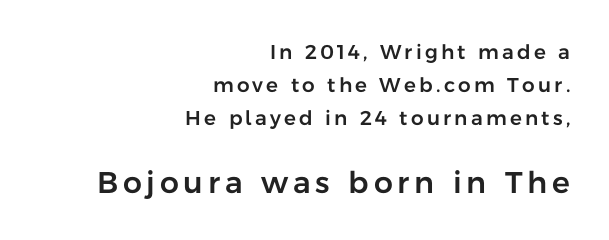
{"serif": "no", "italic": "no", "width": "normal", "stroke_contrast": "low", "x_height": "medium", "monospaced": "no", "underline": "no", "align": "right", "line_spacing": "normal", "line_spacing_ratio": 1.66, "larger_block": "second", "size_ratio": 1.5, "glyph_px": 30}
